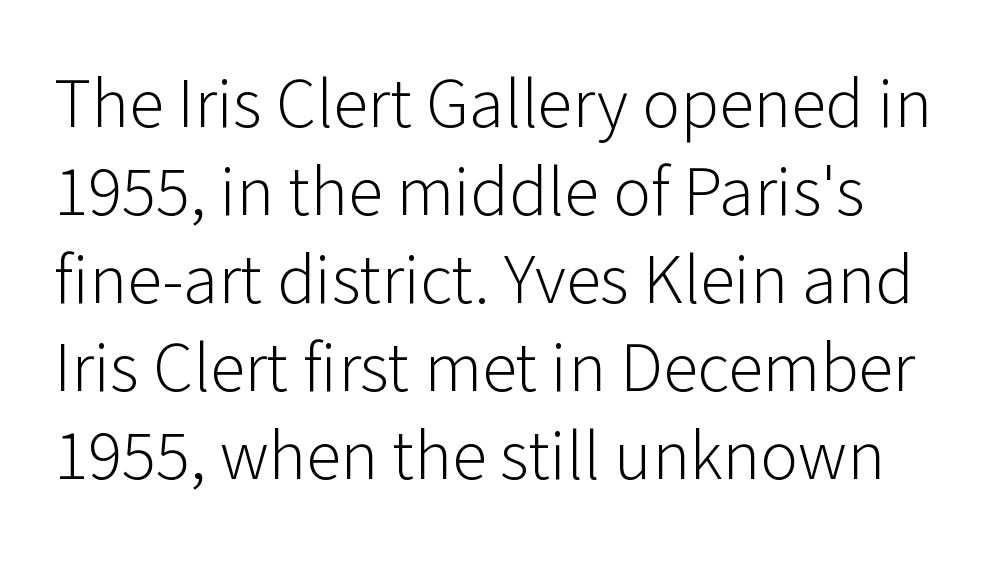
Q: Is the text bold? A: No.
Q: Is the text italic (slanted)? A: No, it is upright.
Q: Is the typeface a serif or a sans-serif typeface? A: Sans-serif.
Q: Is the text underlined? A: No.
Q: Is the spacing between letters normal or unusually wide? A: Normal.
Q: Width (condensed, normal, or wide)? A: Normal.
Q: Stroke contrast? A: Low.
Q: x-height? A: Medium.
Q: Monospaced? A: No.
